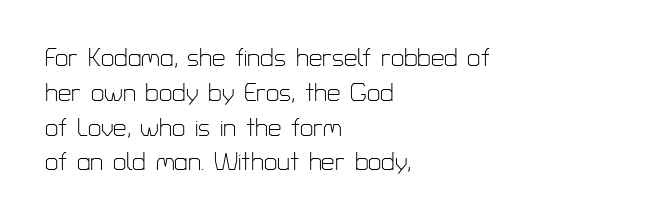
Q: Is the text bold? A: No.
Q: Is the text italic (slanted)? A: No, it is upright.
Q: Is the text underlined? A: No.
Q: How is the paragraph aligned? A: Left-aligned.
Q: Is the spacing between letters normal or unusually wide? A: Normal.
Q: Is the spacing between lines tight, normal or loose? A: Normal.
